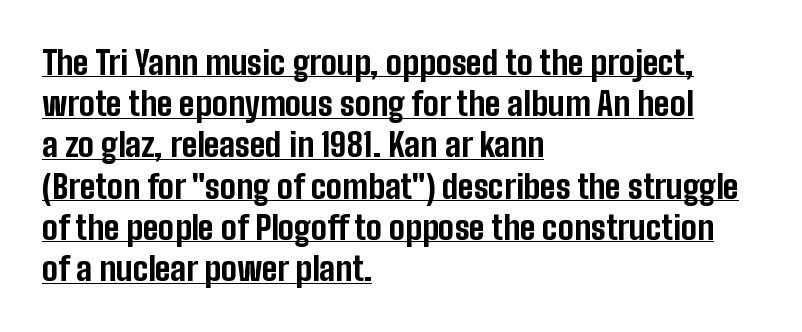
{"serif": "no", "italic": "no", "bold": "yes", "weight": "bold", "width": "condensed", "stroke_contrast": "low", "x_height": "medium", "monospaced": "no", "underline": "yes", "align": "left", "line_spacing": "normal", "line_spacing_ratio": 1.25, "letter_spacing": "normal", "letter_spacing_em": 0.0, "glyph_px": 33}
